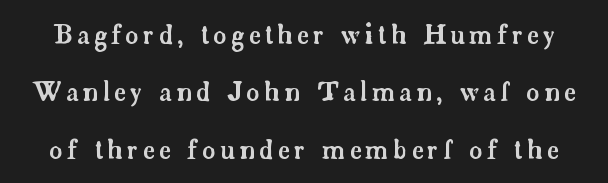
{"italic": "no", "underline": "no", "line_spacing": "loose", "line_spacing_ratio": 2.21, "glyph_px": 26}
